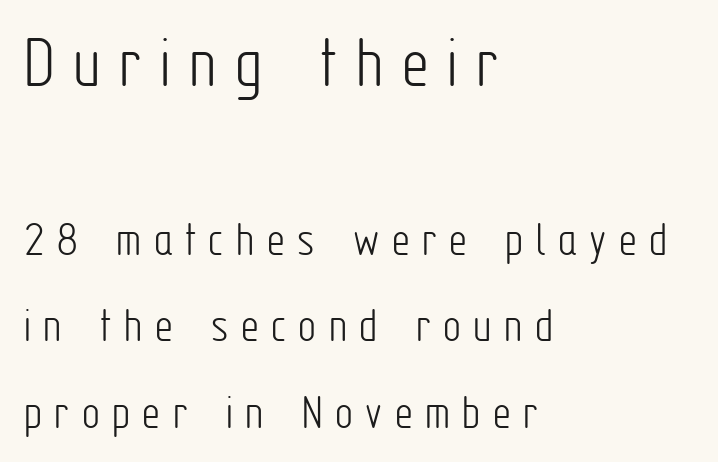
{"serif": "no", "italic": "no", "bold": "no", "weight": "light", "width": "condensed", "stroke_contrast": "low", "x_height": "medium", "monospaced": "no", "underline": "no", "align": "left", "line_spacing_ratio": 1.73, "letter_spacing": "wide", "letter_spacing_em": 0.25, "larger_block": "first", "size_ratio": 1.5, "glyph_px": 75}
